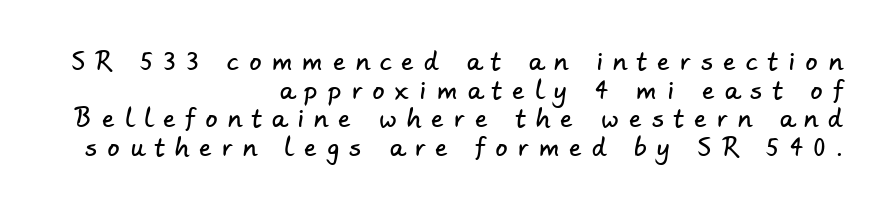
Anything drawn beneath the words? Only blank space. One-word summary of the alignment: right. The face used here is rendered with a markedly widened letterfit.
